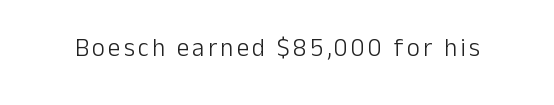
Q: Is the text bold? A: No.
Q: Is the text italic (slanted)? A: No, it is upright.
Q: Is the text underlined? A: No.
